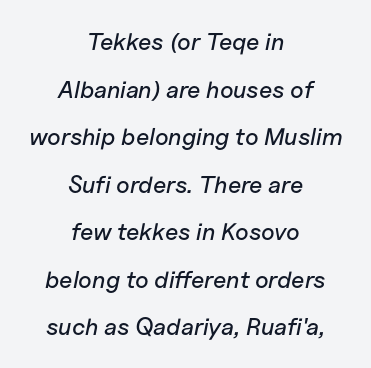
Descenders are the only things crossing below the line. Students, note that the glyphs here touch the page at normal intervals. Teacher's note: observe the equal gaps on both sides — that is centered alignment. If you drew a line through each stem, it would be angled. Loosely led — the rows are spread out.
